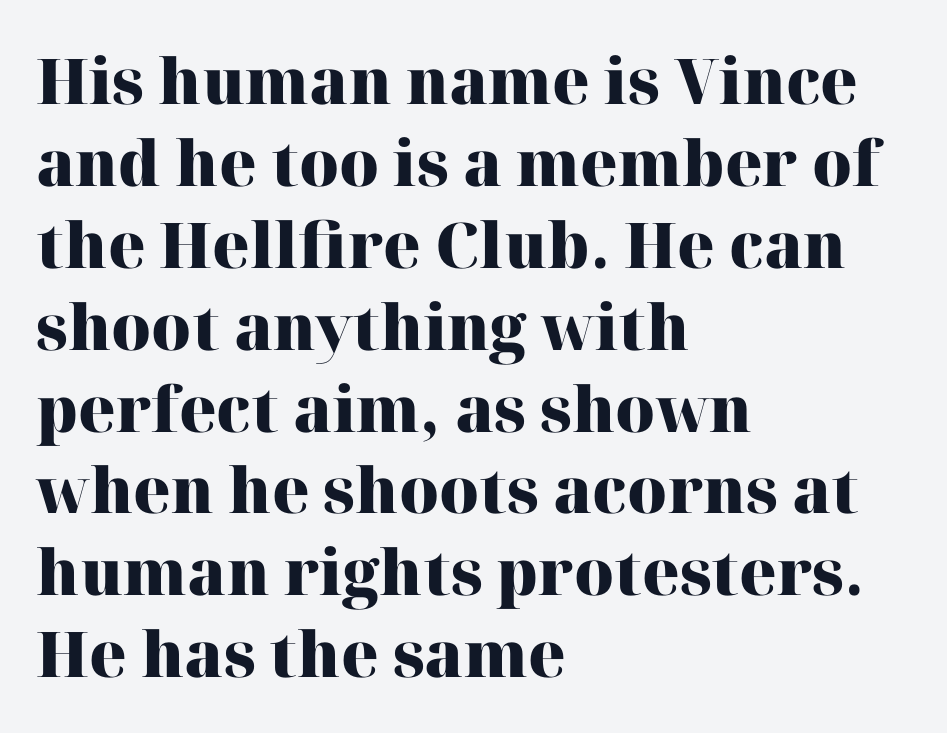
{"serif": "yes", "italic": "no", "bold": "yes", "weight": "heavy", "width": "normal", "stroke_contrast": "high", "x_height": "medium", "monospaced": "no", "underline": "no", "align": "left", "line_spacing": "normal", "line_spacing_ratio": 1.3, "letter_spacing": "normal", "letter_spacing_em": 0.0, "glyph_px": 63}
